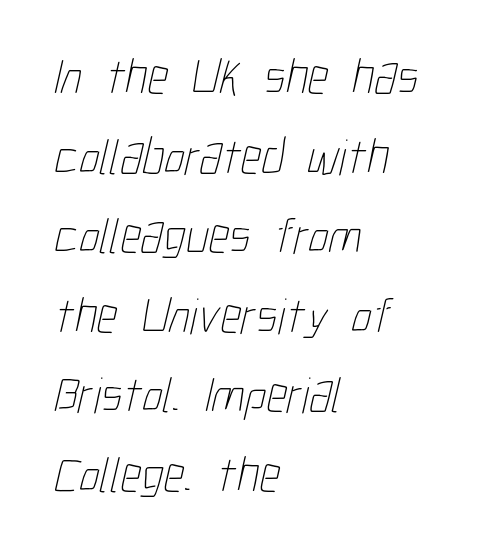
The image shows 51 px thin, condensed type; set left-aligned, normal line spacing (1.56x), normal letter spacing, not underlined; low stroke contrast and a medium x-height.
